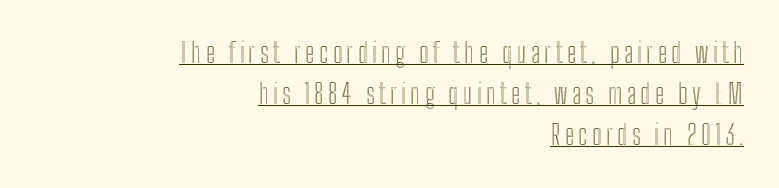
The image shows 27 px text type, upright; set right-aligned, normal line spacing (1.52x), underlined.
